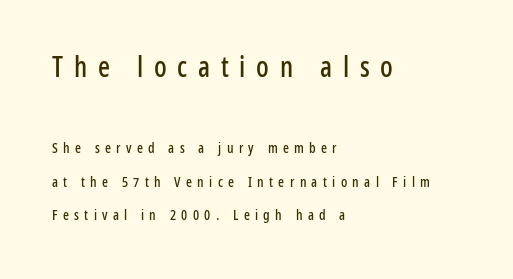
The image shows 28 px condensed sans-serif type, upright; set left-aligned, loose line spacing (2.36x), unusually wide letter spacing (+0.38 em), not underlined; the first (top) block is 2.0x larger; low stroke contrast and a medium x-height.
